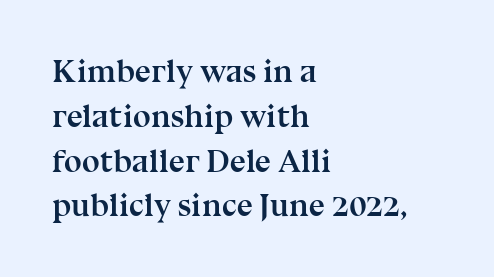
{"serif": "yes", "italic": "no", "bold": "yes", "weight": "semibold", "width": "normal", "stroke_contrast": "medium", "x_height": "medium", "monospaced": "no", "underline": "no", "align": "left", "line_spacing": "normal", "line_spacing_ratio": 1.4, "letter_spacing": "normal", "letter_spacing_em": 0.0, "glyph_px": 32}
